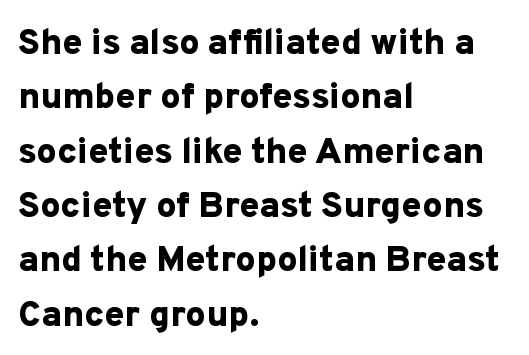
{"serif": "no", "italic": "no", "bold": "yes", "weight": "bold", "width": "normal", "stroke_contrast": "low", "x_height": "medium", "monospaced": "no", "underline": "no", "align": "left", "line_spacing": "normal", "line_spacing_ratio": 1.51, "letter_spacing": "normal", "letter_spacing_em": 0.0, "glyph_px": 36}
